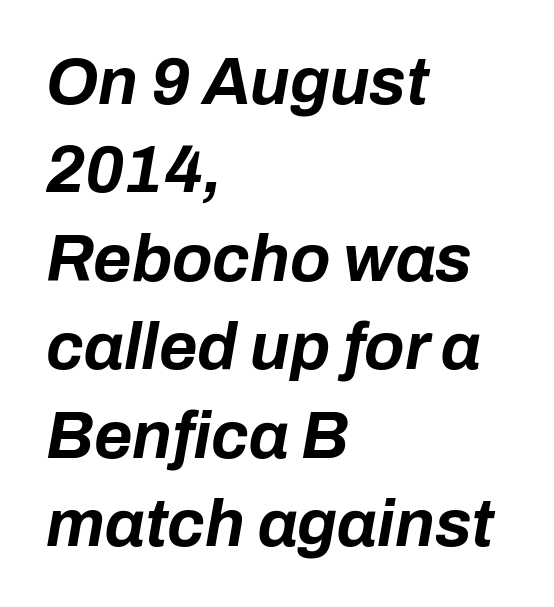
The image shows 66 px bold type, italic (leaning right); set left-aligned, normal line spacing (1.34x), normal letter spacing, not underlined; low stroke contrast and a medium x-height.
